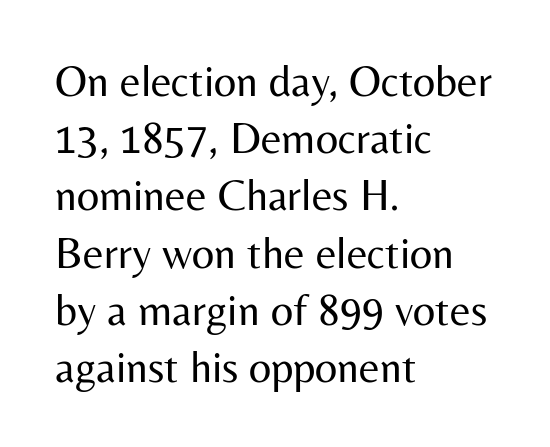
Q: Is the text bold? A: No.
Q: Is the text italic (slanted)? A: No, it is upright.
Q: Is the typeface a serif or a sans-serif typeface? A: Sans-serif.
Q: Is the text underlined? A: No.
Q: How is the paragraph aligned? A: Left-aligned.
Q: Is the spacing between letters normal or unusually wide? A: Normal.
Q: Is the spacing between lines tight, normal or loose? A: Normal.
Q: Width (condensed, normal, or wide)? A: Normal.
Q: Stroke contrast? A: Medium.
Q: x-height? A: Medium.
Q: Monospaced? A: No.
